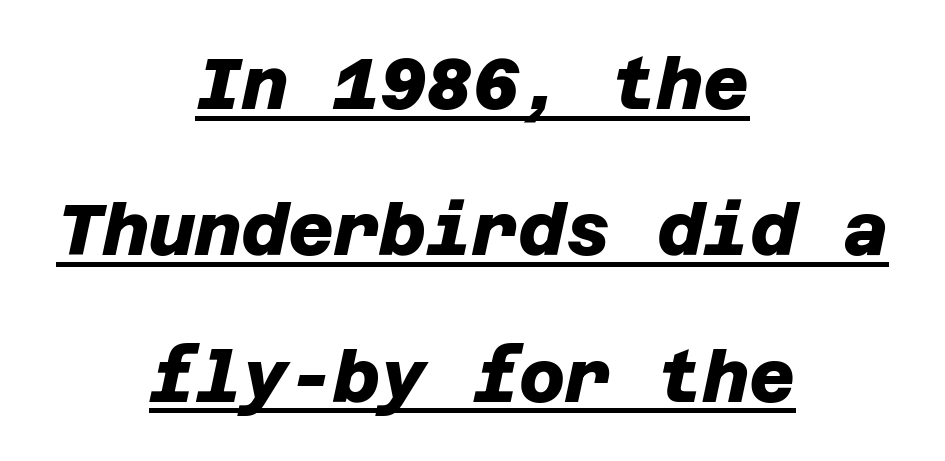
Q: Is the text bold? A: Yes.
Q: Is the typeface a serif or a sans-serif typeface? A: Sans-serif.
Q: Is the text underlined? A: Yes.
Q: How is the paragraph aligned? A: Centered.
Q: Is the spacing between letters normal or unusually wide? A: Normal.
Q: Is the spacing between lines tight, normal or loose? A: Loose.
Q: Width (condensed, normal, or wide)? A: Normal.
Q: Stroke contrast? A: Low.
Q: x-height? A: Large.
